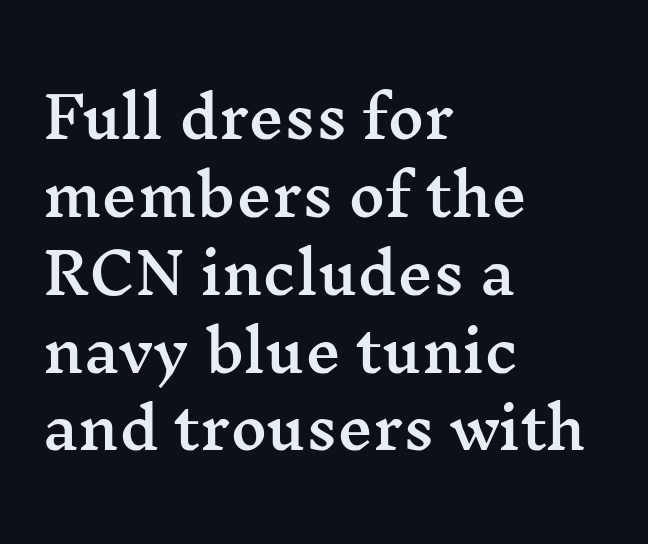
Q: Is the text italic (slanted)? A: No, it is upright.
Q: Is the typeface a serif or a sans-serif typeface? A: Serif.
Q: Is the text underlined? A: No.
Q: How is the paragraph aligned? A: Left-aligned.
Q: Is the spacing between letters normal or unusually wide? A: Normal.
Q: Is the spacing between lines tight, normal or loose? A: Normal.
Q: Width (condensed, normal, or wide)? A: Wide.
Q: Stroke contrast? A: Medium.
Q: x-height? A: Medium.
Q: Monospaced? A: No.
